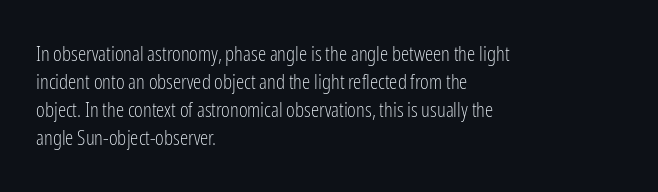
Visually the block forms a straight wall on the left and a jagged coastline on the right. Style check: upright. Bold? No — there's no thickening of the strokes. Notice how descenders clear the ascenders below comfortably — that's standard leading. Each word holds together tightly as a unit, with standard inter-letter gaps.
